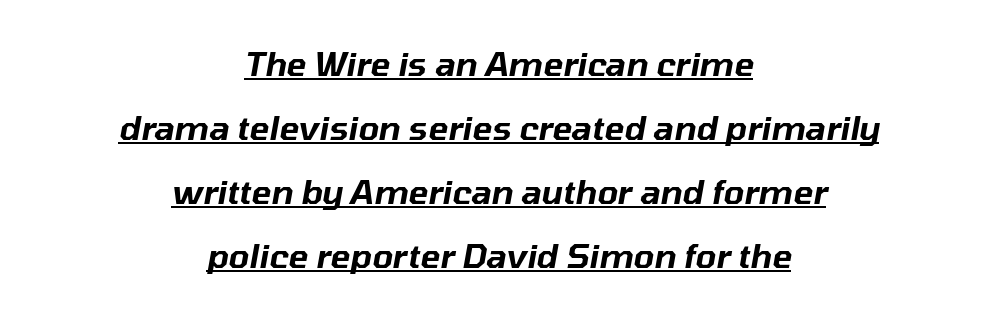
The image shows 33 px text type, italic (leaning right); set centered, loose line spacing (1.94x), normal letter spacing, underlined; low stroke contrast and a medium x-height.
